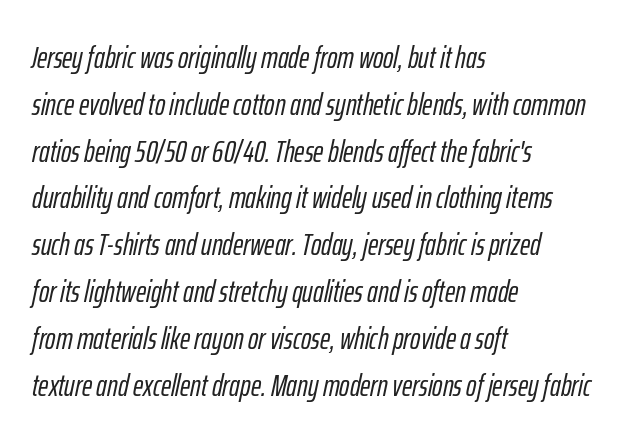
Leading: standard. Caption: multi-line text, flush left, ragged right. Nobody drew a line under any word here. Look at the tracking — it's just the regular setting, nothing added. Note the varied advance widths — an 'i' is clearly narrower than an 'm'.
